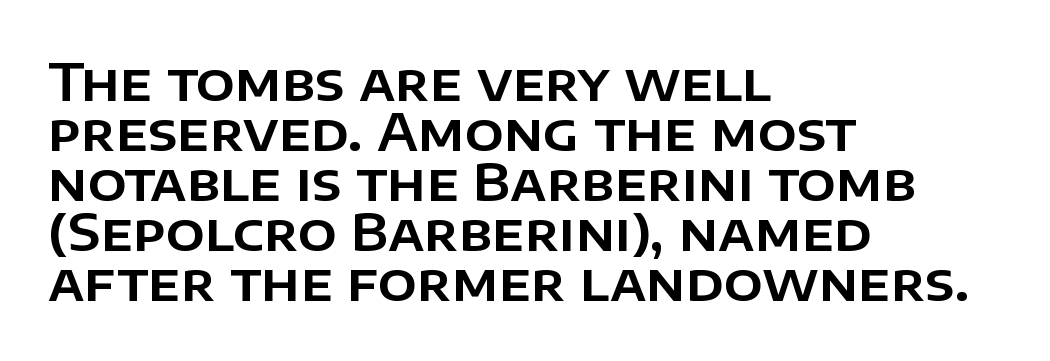
Glance below the letters and you will spot only blank space. Between one letter and the next there's only the usual sliver of space. Each new line begins almost immediately beneath the previous one. Horizontally, the lines are justified to the leading edge only. The typeface chosen for these lines omits serifs. The rendering uses natural spacing where letterforms have individual widths.
